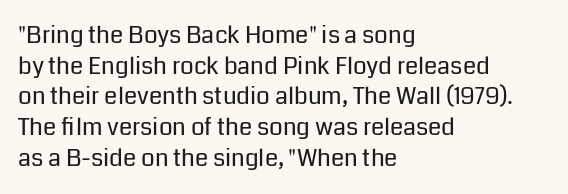
The image shows 24 px text type, upright; set left-aligned, normal line spacing (1.28x), normal letter spacing, not underlined.
